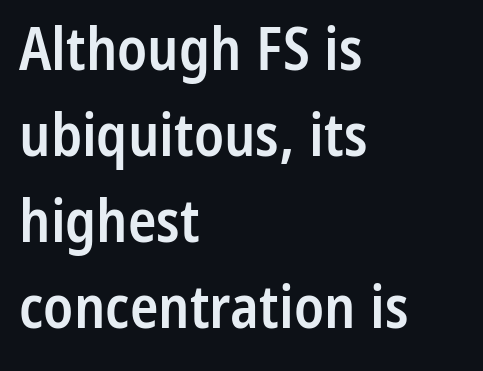
The image shows 59 px semibold, condensed sans-serif type, upright; set left-aligned, normal line spacing (1.46x), normal letter spacing, not underlined; low stroke contrast and a medium x-height.
